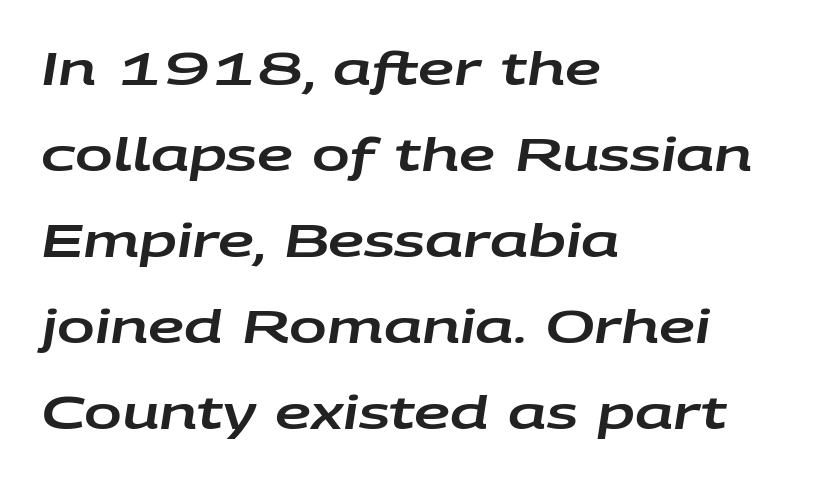
The image shows 45 px wide type, italic (leaning right); set left-aligned, loose line spacing (1.91x), normal letter spacing, not underlined; low stroke contrast and a large x-height.
